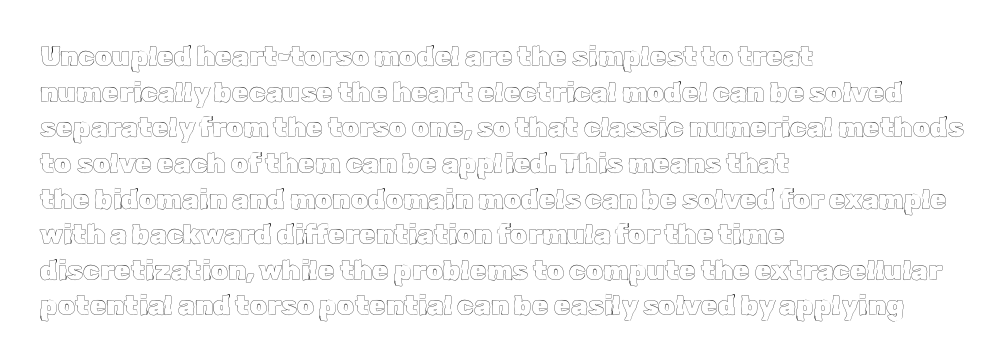
The image shows 27 px text type, upright; set left-aligned, normal line spacing (1.32x), normal letter spacing, not underlined.
